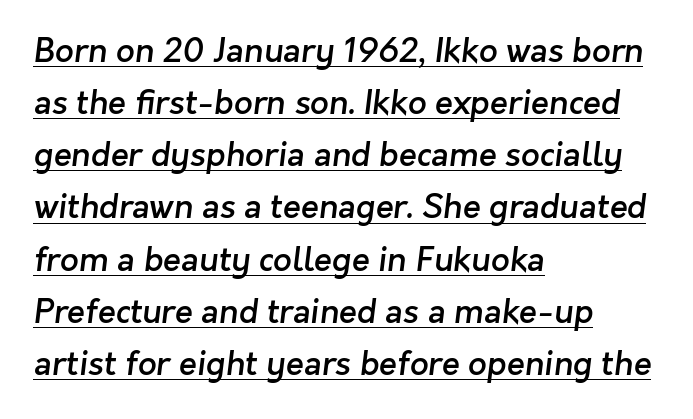
{"serif": "no", "bold": "semi", "weight": "semibold", "width": "normal", "stroke_contrast": "low", "x_height": "medium", "monospaced": "no", "underline": "yes", "align": "left", "line_spacing": "normal", "line_spacing_ratio": 1.58, "letter_spacing": "normal", "letter_spacing_em": 0.0, "glyph_px": 33}
